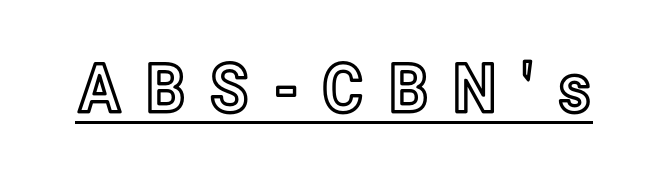
Q: Is the text italic (slanted)? A: No, it is upright.
Q: Is the text underlined? A: Yes.
Q: Is the spacing between letters normal or unusually wide? A: Unusually wide.
Q: Width (condensed, normal, or wide)? A: Condensed.
Q: x-height? A: Medium.
Q: Monospaced? A: No.
